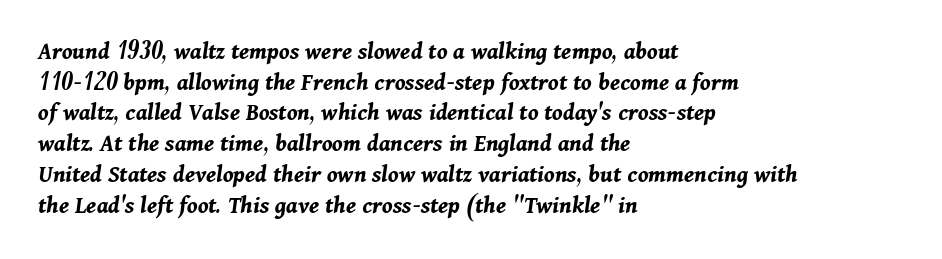
Q: Is the text bold? A: Yes.
Q: Is the text italic (slanted)? A: Yes, it leans right by about 11 degrees.
Q: Is the text underlined? A: No.
Q: How is the paragraph aligned? A: Left-aligned.
Q: Is the spacing between letters normal or unusually wide? A: Normal.
